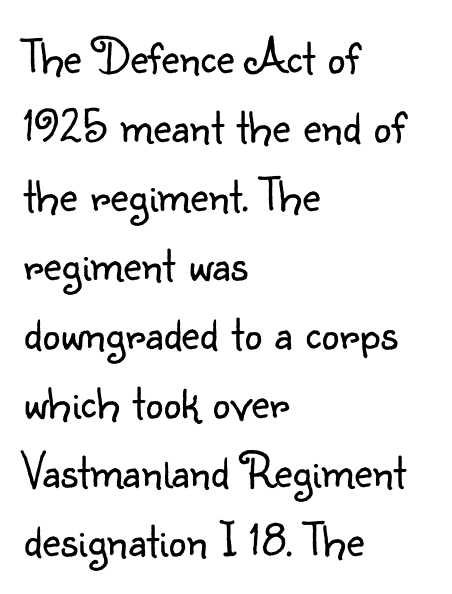
{"serif": "no", "italic": "no", "bold": "no", "weight": "light", "width": "normal", "stroke_contrast": "low", "x_height": "small", "monospaced": "no", "underline": "no", "align": "left", "line_spacing": "normal", "line_spacing_ratio": 1.38, "letter_spacing": "normal", "letter_spacing_em": 0.0, "glyph_px": 50}
